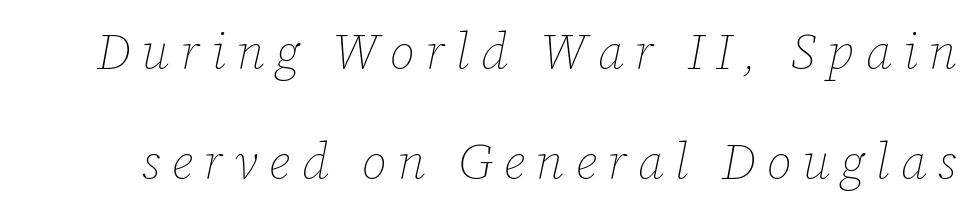
The image shows 50 px thin type, italic (leaning right); set loose line spacing (2.21x), unusually wide letter spacing (+0.22 em), not underlined; low stroke contrast and a medium x-height.
